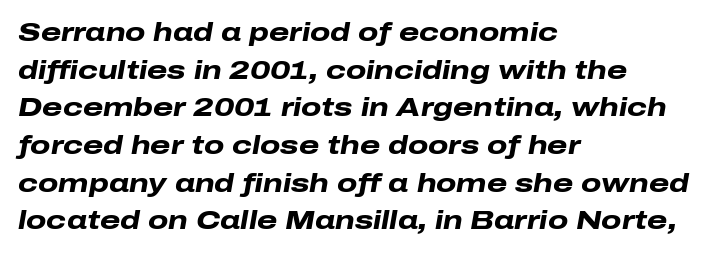
The image shows 26 px bold type, italic (leaning right); set left-aligned, normal line spacing (1.45x), normal letter spacing, not underlined.
